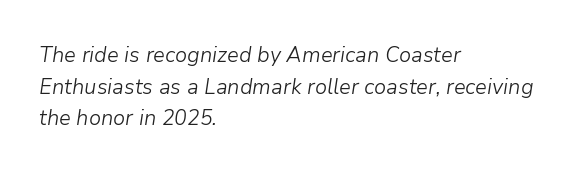
The image shows 22 px text type, italic (leaning right); set left-aligned, normal line spacing (1.44x), normal letter spacing, not underlined.
